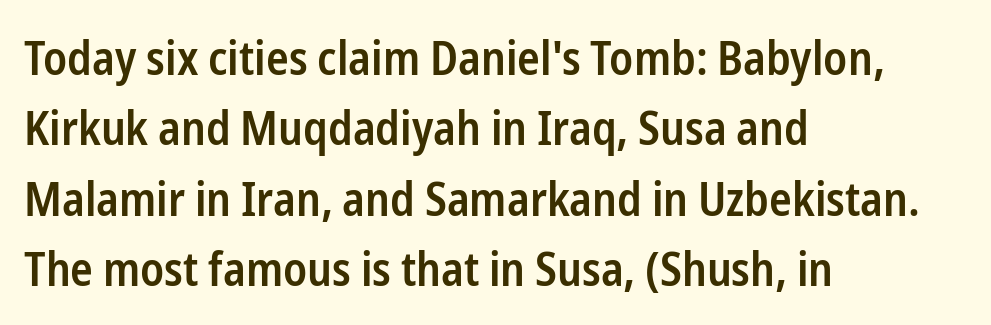
Q: Is the text bold? A: Semi-bold.
Q: Is the text italic (slanted)? A: No, it is upright.
Q: Is the typeface a serif or a sans-serif typeface? A: Sans-serif.
Q: Is the text underlined? A: No.
Q: How is the paragraph aligned? A: Left-aligned.
Q: Is the spacing between letters normal or unusually wide? A: Normal.
Q: Is the spacing between lines tight, normal or loose? A: Normal.
Q: Width (condensed, normal, or wide)? A: Condensed.
Q: Stroke contrast? A: Low.
Q: x-height? A: Medium.
Q: Monospaced? A: No.
